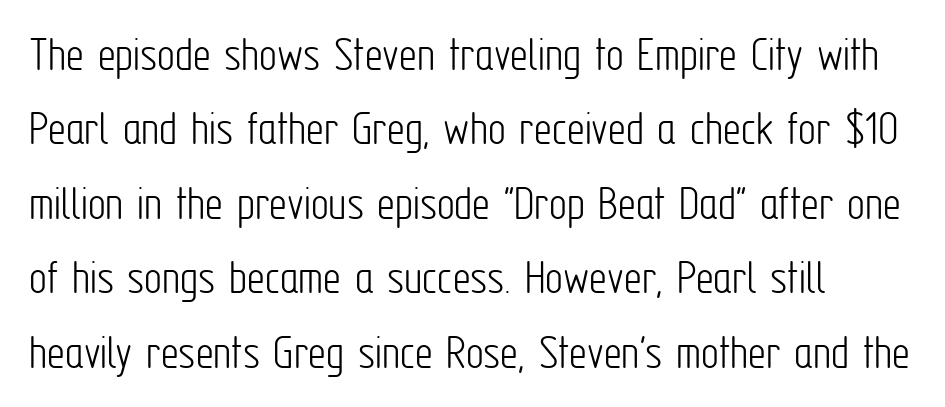
Unlike a traditional serif, this face leaves its strokes unadorned. The rendering uses natural spacing where letterforms have individual widths. If you measured baseline to baseline, you'd find a middling distance. Notice how the passage keeps a crisp vertical edge on the left only. Glance below the letters and you will spot only blank space. Tracking value appears to be zero — textbook default spacing.
